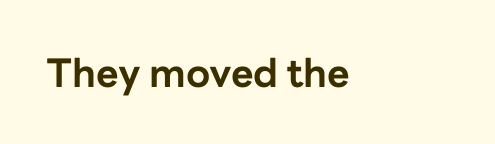
The image shows 39 px bold sans-serif type, upright; set normal letter spacing, not underlined; low stroke contrast and a medium x-height.
